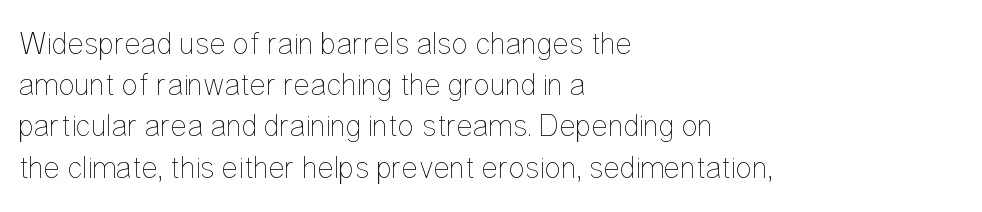
{"italic": "no", "bold": "no", "weight": "thin", "width": "condensed", "stroke_contrast": "low", "x_height": "medium", "monospaced": "no", "underline": "no", "align": "left", "line_spacing": "normal", "line_spacing_ratio": 1.33, "letter_spacing": "normal", "letter_spacing_em": 0.0, "glyph_px": 31}
